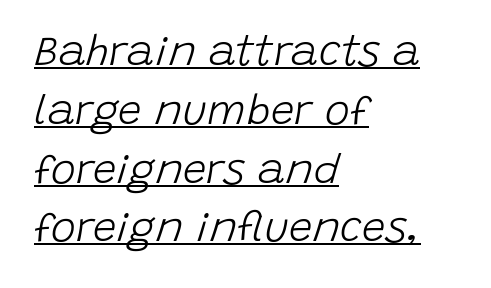
The image shows 42 px light type, italic (leaning right); set left-aligned, normal line spacing (1.4x), normal letter spacing, underlined; low stroke contrast and a large x-height.
